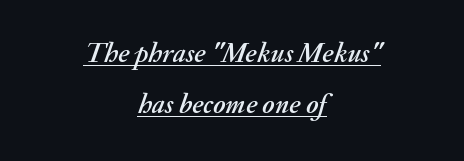
Q: Is the text italic (slanted)? A: Yes, it leans right by about 20 degrees.
Q: Is the text underlined? A: Yes.
Q: How is the paragraph aligned? A: Centered.
Q: Is the spacing between letters normal or unusually wide? A: Normal.
Q: Width (condensed, normal, or wide)? A: Normal.
Q: Stroke contrast? A: Medium.
Q: x-height? A: Small.
Q: Monospaced? A: No.
